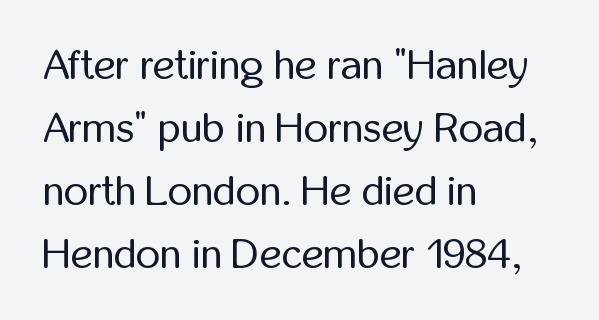
Compared with a typical body face, this is equally light or lighter still. This is the regular roman posture of the typeface. Underlining? Definitely not there. Horizontal bands of white between lines are of average thickness.
